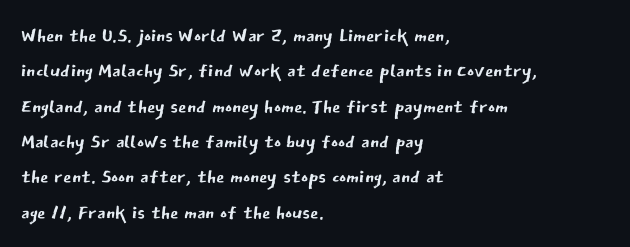
Line beginnings align vertically; line endings do not. The typography opts for an upright posture over an oblique one. Baseline-to-baseline distance is the conventional proportion of letter height. The characters are drawn with everyday or finer stroke widths. Here the glyphs are tracked normally, forming tight word shapes.
